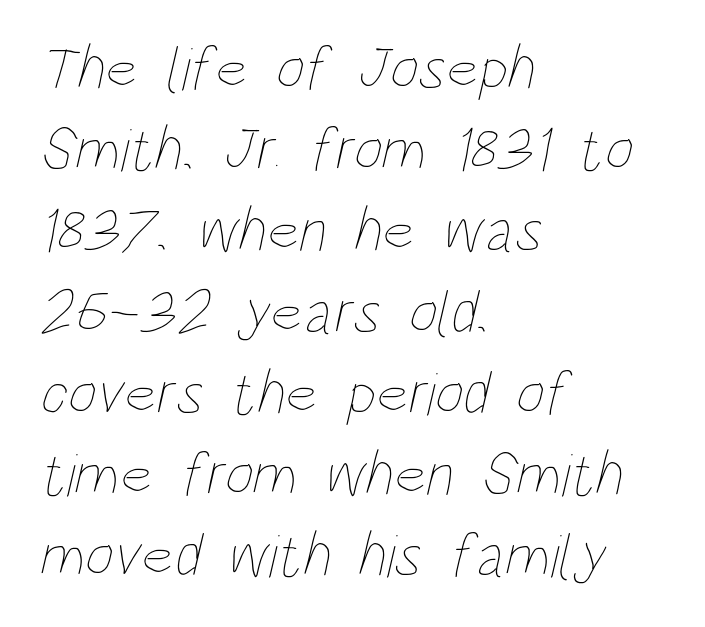
Clear beneath every line of the passage. The letters sit at their default tracking, neither squeezed nor spread. Which margin do the lines hug? The left one — the right edge is uneven. The face used here is proportionally spaced, like ordinary book or web type. The letters look calm and open, with moderate or lighter stems.
